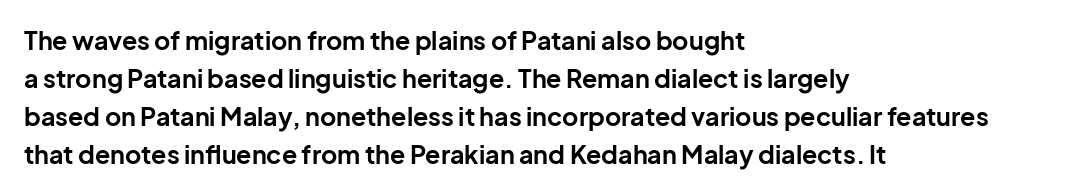
Q: Is the text bold? A: Yes.
Q: Is the text italic (slanted)? A: No, it is upright.
Q: Is the text underlined? A: No.
Q: How is the paragraph aligned? A: Left-aligned.
Q: Is the spacing between letters normal or unusually wide? A: Normal.
Q: Is the spacing between lines tight, normal or loose? A: Normal.
